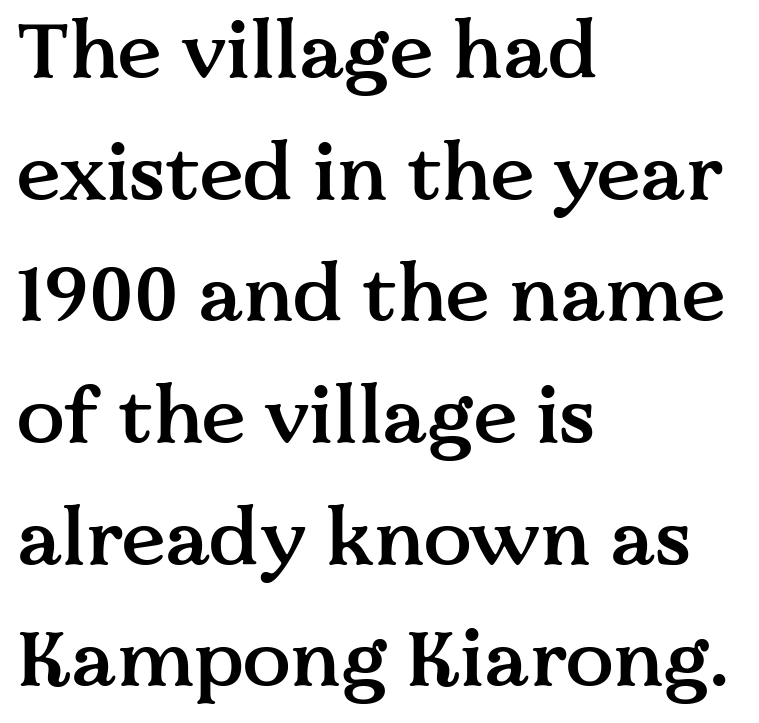
The image shows 79 px semibold serif type, upright; set left-aligned, normal line spacing (1.54x), normal letter spacing, not underlined; medium stroke contrast and a medium x-height.
